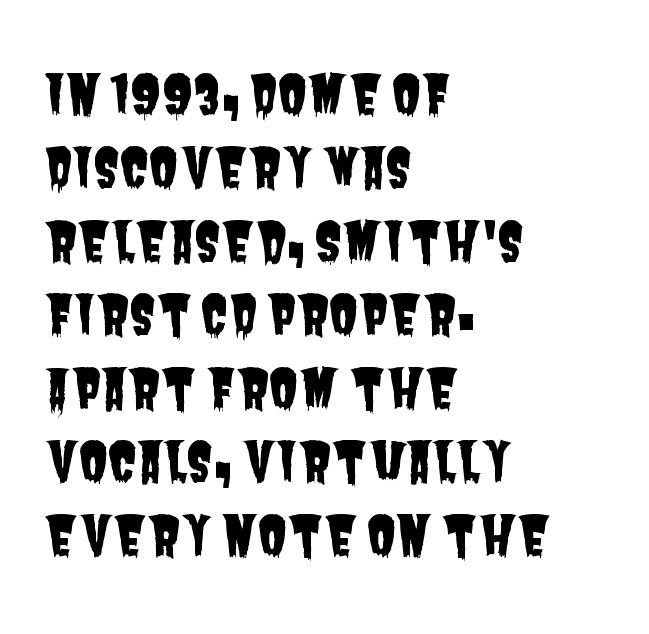
The image shows 54 px condensed sans-serif type; set left-aligned, normal line spacing (1.36x), normal letter spacing, not underlined; low stroke contrast and a large x-height.
